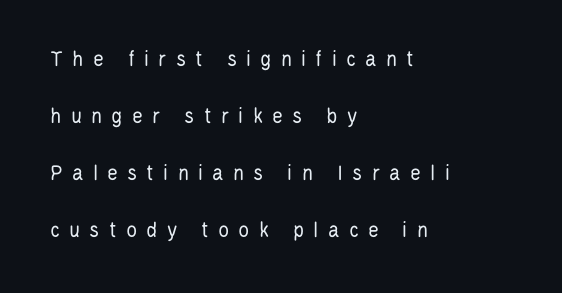
Words float on clear page, feet unadorned. Ordinary non-slanted type is in use. What stands out about the letter spacing? Its width — letters are far apart. The paragraph has a hard left edge and a soft right edge. This sample trades compactness for vertical openness between lines. Weight: in the light-to-regular range.
